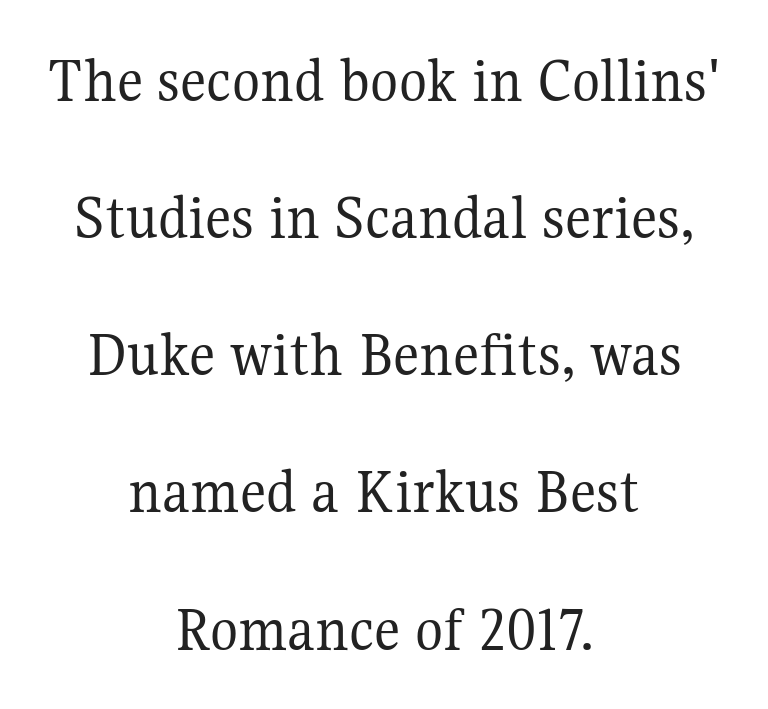
{"serif": "yes", "italic": "no", "bold": "no", "weight": "regular", "width": "normal", "stroke_contrast": "medium", "x_height": "medium", "monospaced": "no", "underline": "no", "align": "center", "line_spacing": "loose", "line_spacing_ratio": 2.11, "letter_spacing": "normal", "letter_spacing_em": 0.0, "glyph_px": 65}
